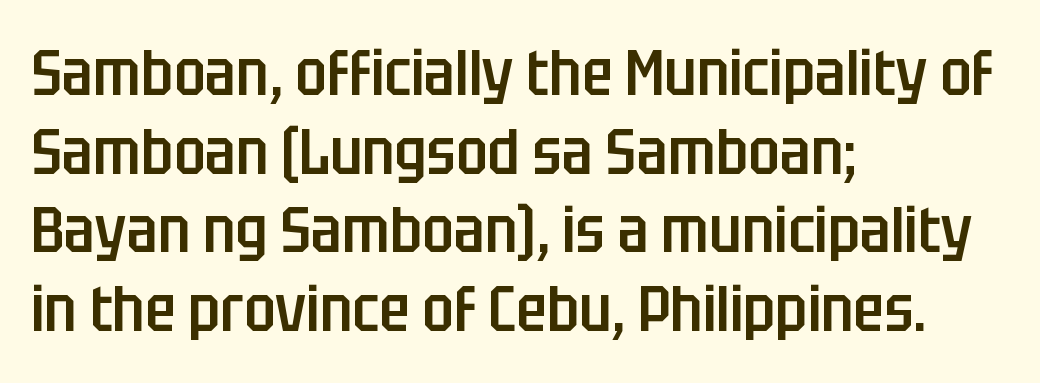
Do the characters align in a grid? No, the font is proportional. One-word summary of the alignment: left. The type sits square on the baseline with zero lean. Check where the strokes stop: nothing finishes them off — pure sans.
